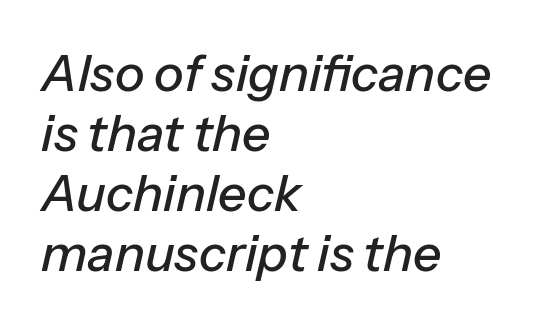
Short and long lines alike share a common starting point at left. Unmarked baselines from the first word to the last. Yep, that's italic — everything's leaning. Think of a printed novel: that variable character pitch is what you see here.
